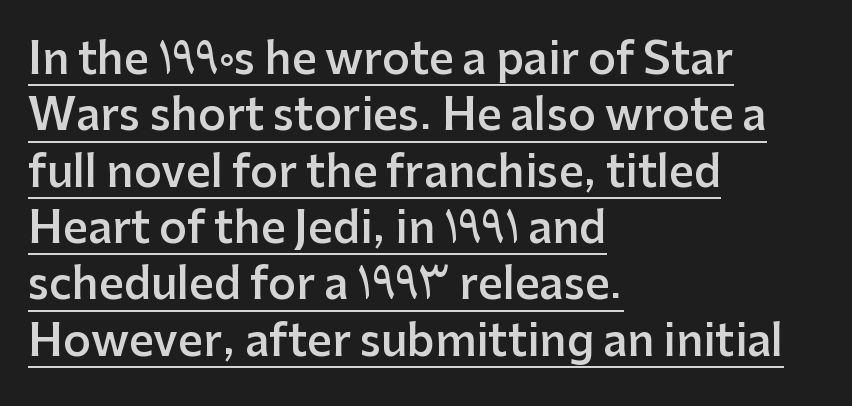
Quick note: not italic, upright. The paragraph has a hard left edge and a soft right edge. Does the type have serifs? No, each stem ends abruptly. The rendering uses natural spacing where letterforms have individual widths. The glyphs have the mass of a demibold cut, below bold. This rendering leaves character spacing at its baseline value.
